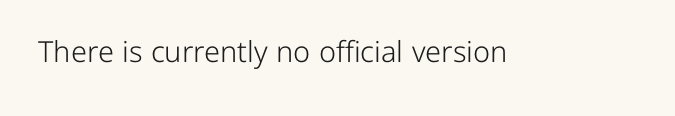
The image shows 29 px light sans-serif type, upright; set normal letter spacing, not underlined; low stroke contrast and a medium x-height.
